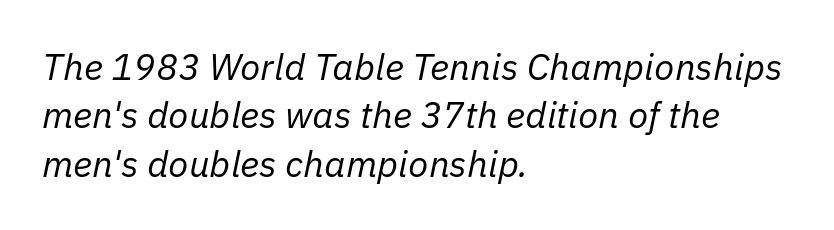
The image shows 37 px regular-weight type, italic (leaning right); set left-aligned, normal line spacing (1.31x), normal letter spacing, not underlined; low stroke contrast and a medium x-height.
